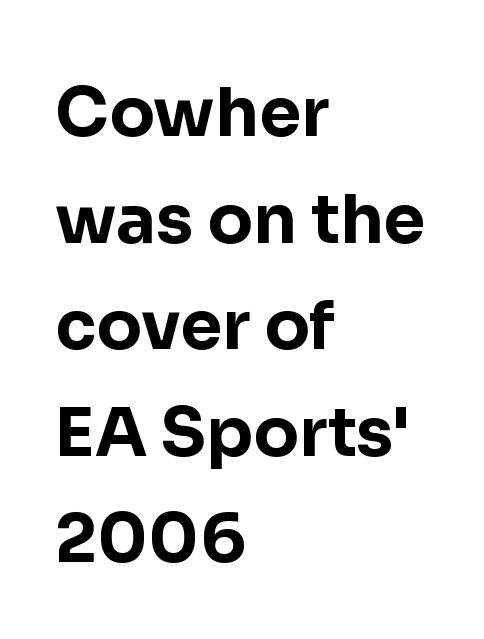
Do the characters align in a grid? No, the font is proportional. The face used here has the dense, thick strokes of a bold. The passage shown stacks its lines at a standard gap. This sample uses an upright cut, with every glyph sitting square on the baseline. Teacher's note: observe the even left margin — that is flush-left alignment.
